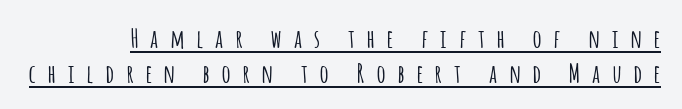
{"italic": "no", "underline": "yes", "line_spacing": "normal", "line_spacing_ratio": 1.35, "letter_spacing": "wide", "letter_spacing_em": 0.49, "glyph_px": 26}
